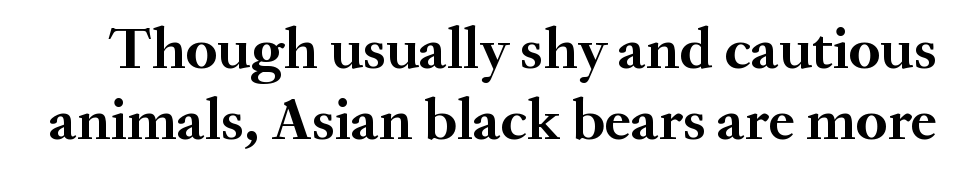
Q: Is the text bold? A: Yes.
Q: Is the text italic (slanted)? A: No, it is upright.
Q: Is the typeface a serif or a sans-serif typeface? A: Serif.
Q: Is the text underlined? A: No.
Q: Is the spacing between letters normal or unusually wide? A: Normal.
Q: Width (condensed, normal, or wide)? A: Normal.
Q: Stroke contrast? A: Medium.
Q: x-height? A: Small.
Q: Monospaced? A: No.
